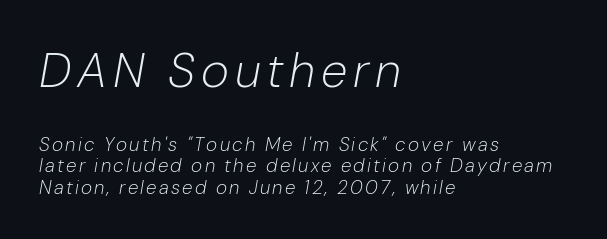
The setting favours the left margin, as ordinary paragraphs usually do. The strokes carry an ordinary text weight at most. Note the varied advance widths — an 'i' is clearly narrower than an 'm'. The leading is snug, giving the passage a crowded texture. Posture: slanted. Bigger letters appear in the top chunk; the bottom chunk is reduced.
